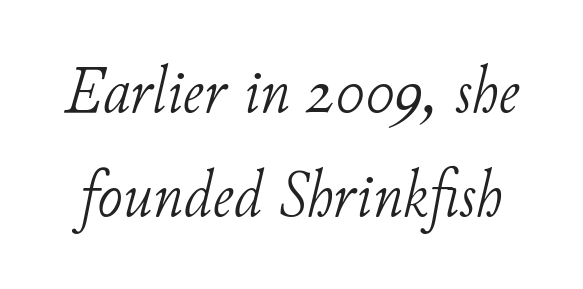
Q: Is the text bold? A: No.
Q: Is the text italic (slanted)? A: Yes, it leans right by about 11 degrees.
Q: Is the typeface a serif or a sans-serif typeface? A: Serif.
Q: Is the text underlined? A: No.
Q: Is the spacing between letters normal or unusually wide? A: Normal.
Q: Is the spacing between lines tight, normal or loose? A: Normal.
Q: Width (condensed, normal, or wide)? A: Normal.
Q: Stroke contrast? A: Low.
Q: x-height? A: Small.
Q: Monospaced? A: No.
